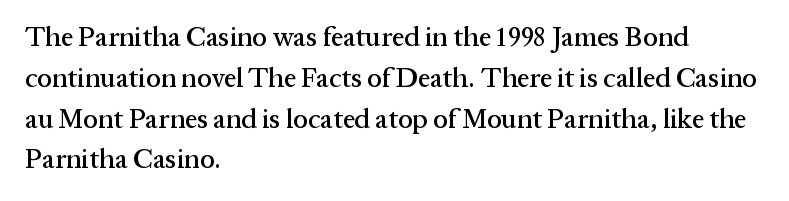
Q: Is the text italic (slanted)? A: No, it is upright.
Q: Is the text underlined? A: No.
Q: How is the paragraph aligned? A: Left-aligned.
Q: Is the spacing between letters normal or unusually wide? A: Normal.
Q: Is the spacing between lines tight, normal or loose? A: Normal.
